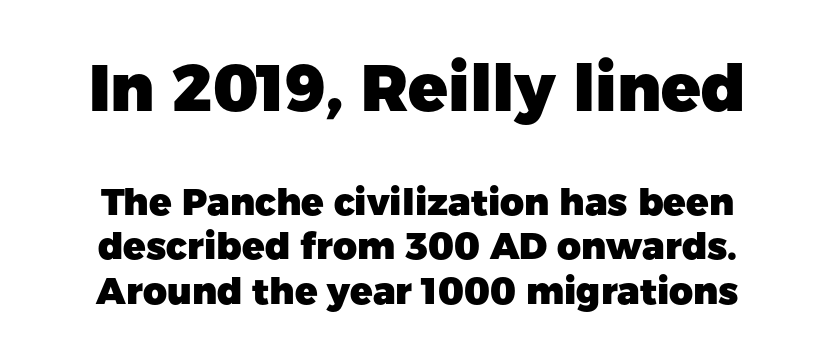
{"serif": "no", "italic": "no", "bold": "yes", "weight": "heavy", "width": "normal", "stroke_contrast": "low", "x_height": "medium", "monospaced": "no", "underline": "no", "line_spacing_ratio": 1.21, "letter_spacing": "normal", "letter_spacing_em": 0.0, "larger_block": "first", "size_ratio": 1.76, "glyph_px": 65}
